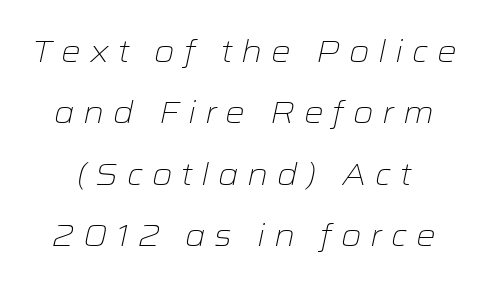
The image shows 31 px light, wide type, italic (leaning right); set loose line spacing (1.98x), unusually wide letter spacing (+0.28 em), not underlined; low stroke contrast and a medium x-height.
